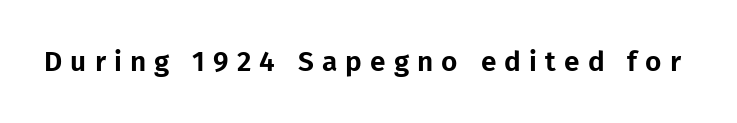
Q: Is the text italic (slanted)? A: No, it is upright.
Q: Is the typeface a serif or a sans-serif typeface? A: Sans-serif.
Q: Is the text underlined? A: No.
Q: Is the spacing between letters normal or unusually wide? A: Unusually wide.
Q: Width (condensed, normal, or wide)? A: Normal.
Q: Stroke contrast? A: Low.
Q: x-height? A: Medium.
Q: Monospaced? A: No.
